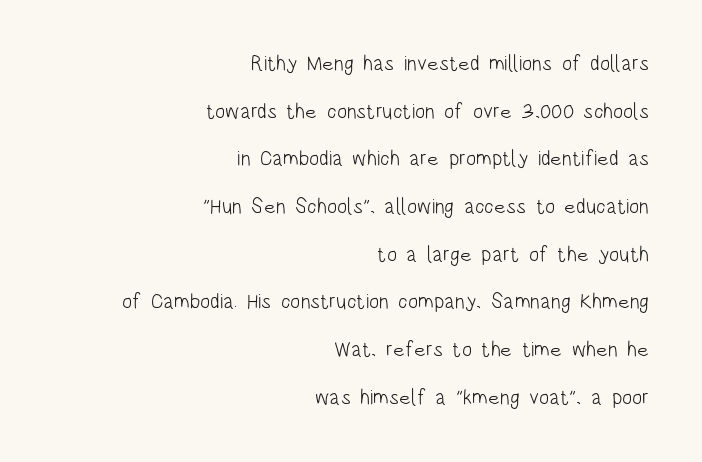
The image shows 21 px text type, upright; set right-aligned, loose line spacing (2.27x), normal letter spacing, not underlined.
